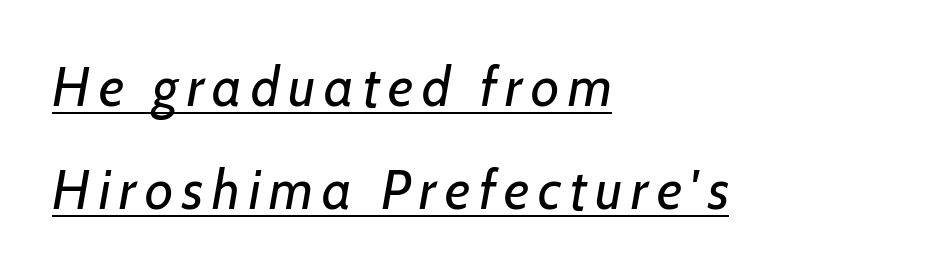
Q: Is the text bold? A: No.
Q: Is the text italic (slanted)? A: Yes, it leans right by about 7 degrees.
Q: Is the text underlined? A: Yes.
Q: How is the paragraph aligned? A: Left-aligned.
Q: Width (condensed, normal, or wide)? A: Normal.
Q: Stroke contrast? A: Low.
Q: x-height? A: Medium.
Q: Monospaced? A: No.
